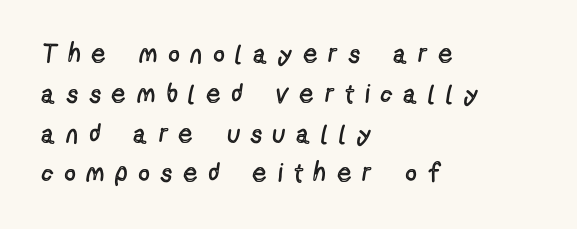
Tracking here is generous; glyphs stand well apart from one another. The passage shown stacks its lines at a standard gap. No heavy texture on the line: the type isn't bold. The passage shown is not underscored anywhere. Leftover space on each line is placed entirely after the last word.
